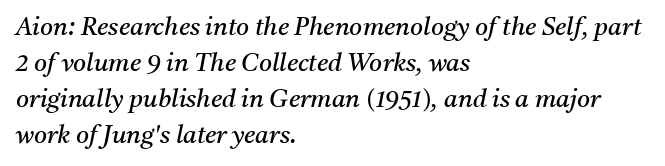
The image shows 25 px text type, italic (leaning right); set left-aligned, normal line spacing (1.44x), normal letter spacing, not underlined.
